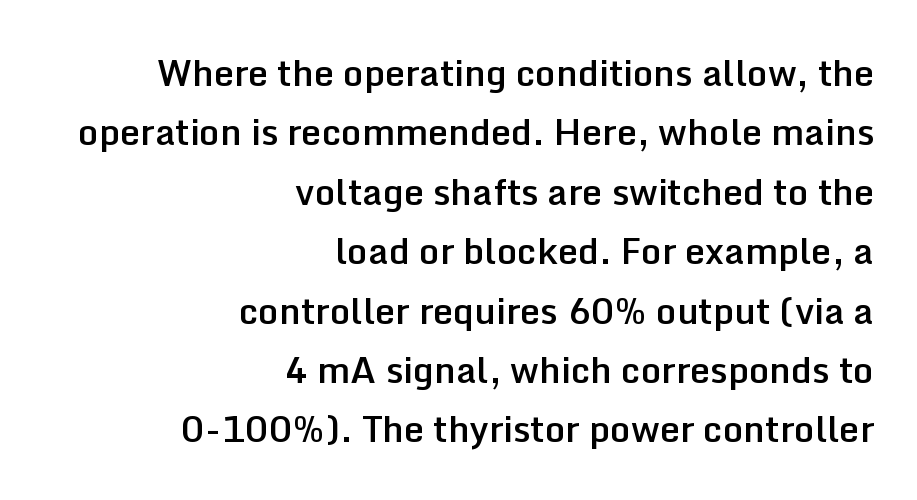
The text was rendered using a sans face with plain stroke endings. Leading: standard. Standard letterfit; no display-style spreading of the glyphs. In terms of posture, this sample is upright.
